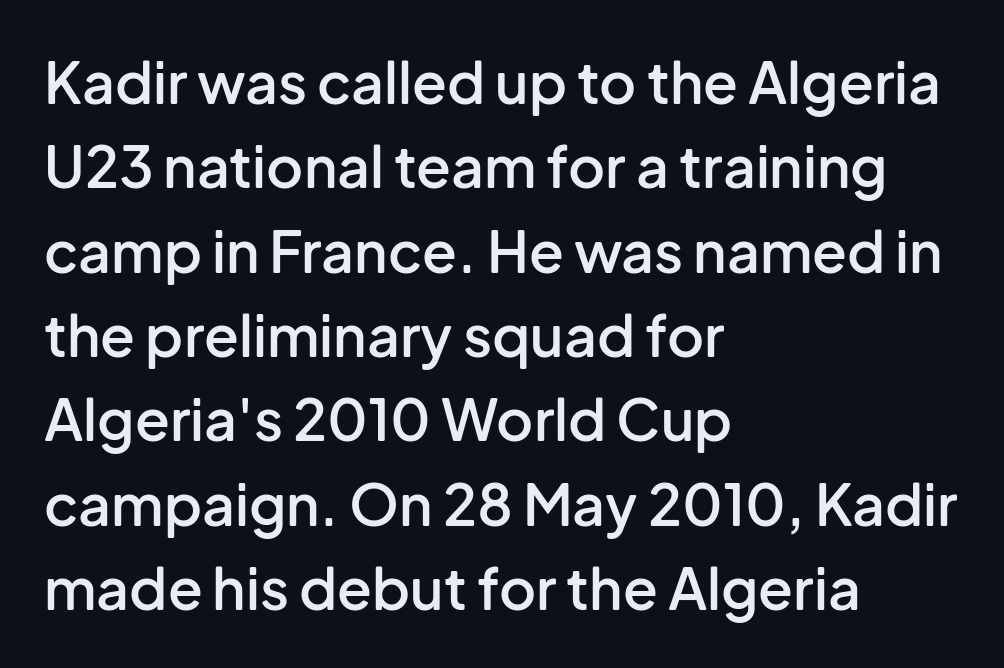
{"serif": "no", "italic": "no", "bold": "semi", "weight": "semibold", "width": "normal", "stroke_contrast": "low", "x_height": "medium", "monospaced": "no", "underline": "no", "align": "left", "line_spacing": "normal", "line_spacing_ratio": 1.48, "letter_spacing": "normal", "letter_spacing_em": 0.0, "glyph_px": 57}
